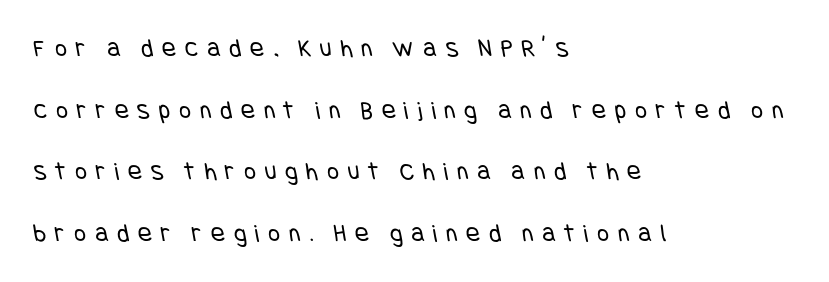
{"bold": "no", "underline": "no", "align": "left", "line_spacing": "loose", "line_spacing_ratio": 2.37, "letter_spacing": "wide", "letter_spacing_em": 0.34, "glyph_px": 26}
